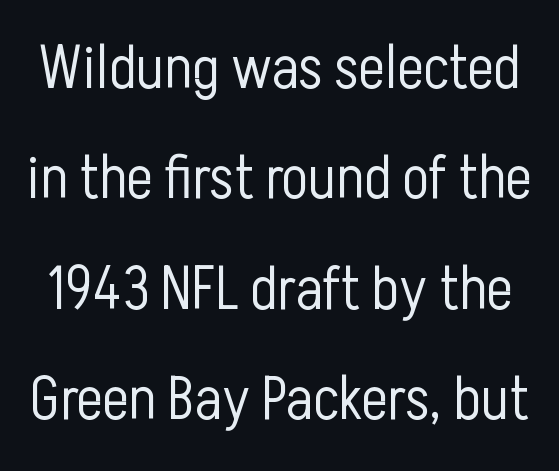
The passage shown has conventional tracking throughout. Bare-footed words on every line. The letters advance in unequal steps, a hallmark of proportional type. The letters stand straight up with perfectly vertical stems. The typesetting does not lean heavy: it is not bold.
